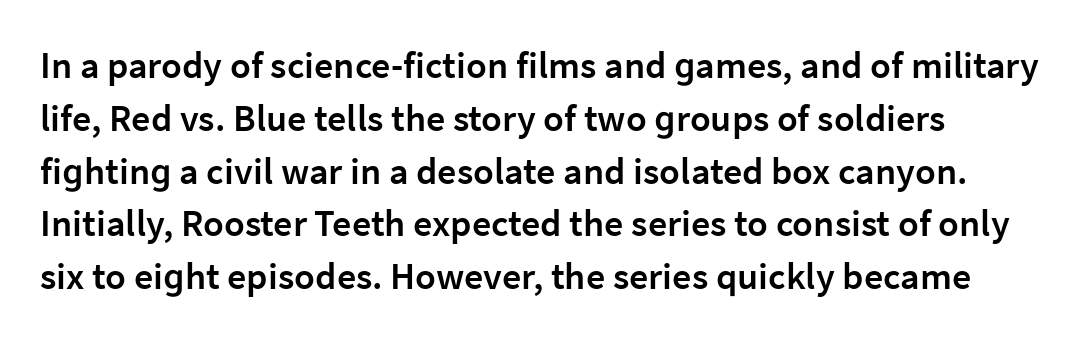
The image shows 38 px semibold sans-serif type, upright; set left-aligned, normal line spacing (1.39x), normal letter spacing, not underlined; low stroke contrast and a medium x-height.
